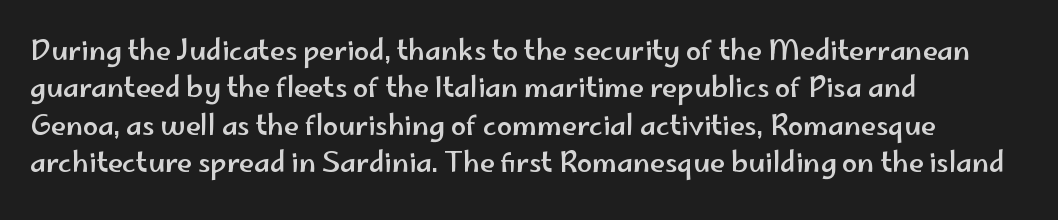
The image shows 27 px text type, upright; set left-aligned, normal line spacing (1.38x), normal letter spacing, not underlined.
